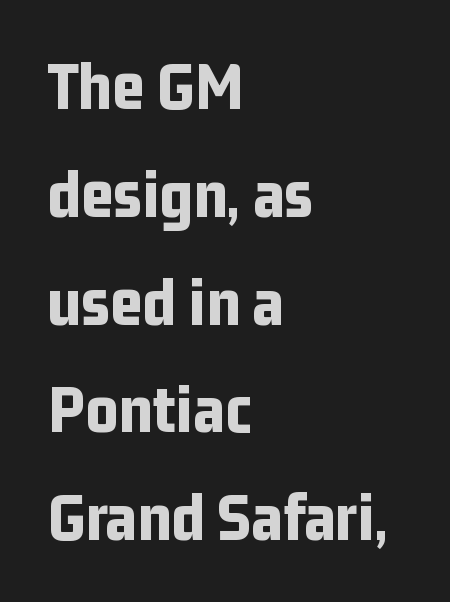
Q: Is the text bold? A: Yes.
Q: Is the text italic (slanted)? A: No, it is upright.
Q: Is the typeface a serif or a sans-serif typeface? A: Sans-serif.
Q: Is the text underlined? A: No.
Q: How is the paragraph aligned? A: Left-aligned.
Q: Is the spacing between letters normal or unusually wide? A: Normal.
Q: Is the spacing between lines tight, normal or loose? A: Normal.
Q: Width (condensed, normal, or wide)? A: Condensed.
Q: Stroke contrast? A: Low.
Q: x-height? A: Medium.
Q: Monospaced? A: No.
